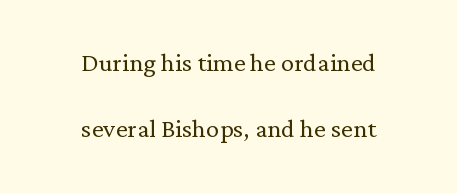
The image shows 33 px light serif type, upright; set centered, loose line spacing (1.99x), normal letter spacing, not underlined; low stroke contrast and a medium x-height.
